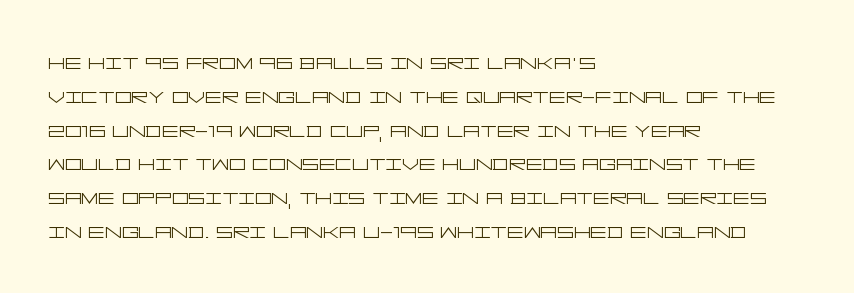
Descenders are the only things crossing below the line. Vertical strokes here are truly vertical. Compared with typical paragraphs, the rows here are spaced about the same. The setting favours the left margin, as ordinary paragraphs usually do.
